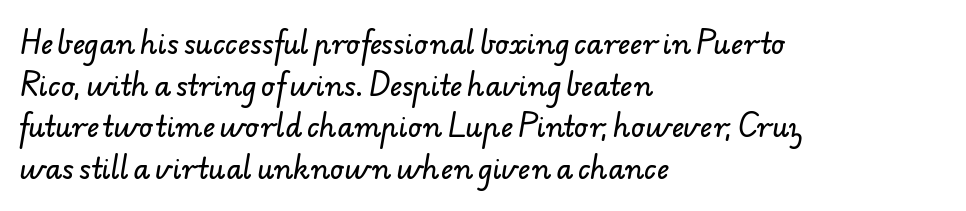
The image shows 27 px text type; set left-aligned, normal line spacing (1.54x), normal letter spacing, not underlined.
